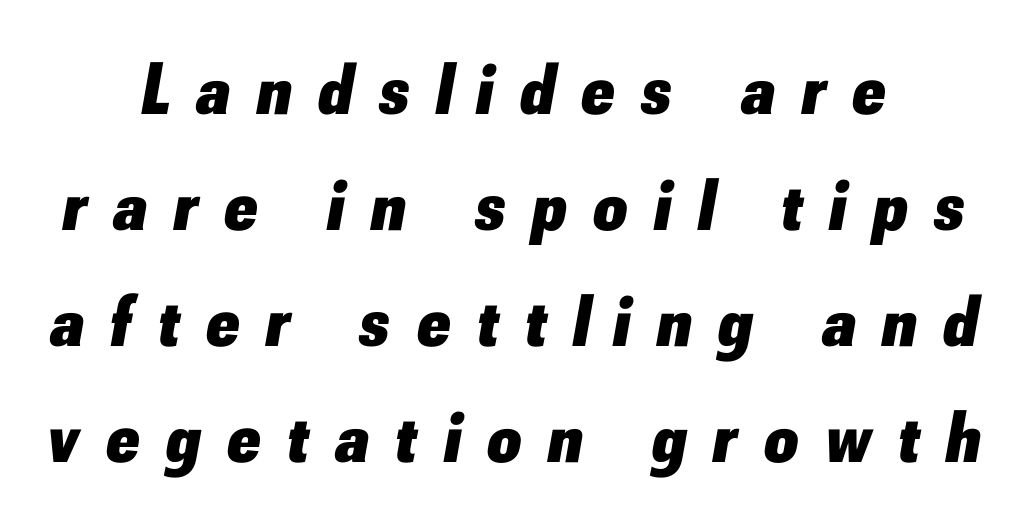
{"italic": "yes", "lean": "right", "slant_degrees": 10, "bold": "yes", "weight": "heavy", "width": "normal", "stroke_contrast": "low", "x_height": "small", "monospaced": "no", "underline": "no", "align": "center", "line_spacing": "normal", "line_spacing_ratio": 1.59, "letter_spacing": "wide", "letter_spacing_em": 0.37, "glyph_px": 73}
